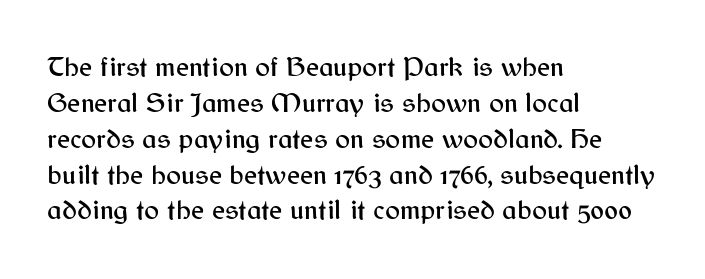
The glyphs are unaccompanied by any horizontal stroke below them. The axis of the letterforms is exactly vertical. The space between consecutive lines is moderate. The typeface chosen for these lines omits serifs.
